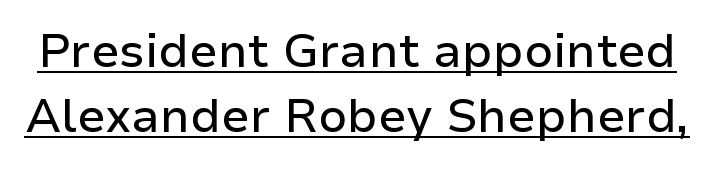
Q: Is the text italic (slanted)? A: No, it is upright.
Q: Is the typeface a serif or a sans-serif typeface? A: Sans-serif.
Q: Is the text underlined? A: Yes.
Q: Is the spacing between letters normal or unusually wide? A: Normal.
Q: Is the spacing between lines tight, normal or loose? A: Normal.
Q: Width (condensed, normal, or wide)? A: Normal.
Q: Stroke contrast? A: Low.
Q: x-height? A: Medium.
Q: Monospaced? A: No.
